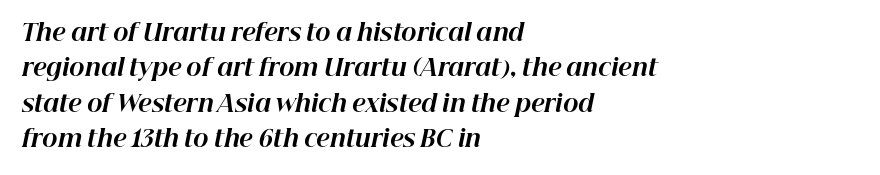
The image shows 23 px bold type, italic (leaning right); set left-aligned, normal line spacing (1.54x), normal letter spacing, not underlined.
